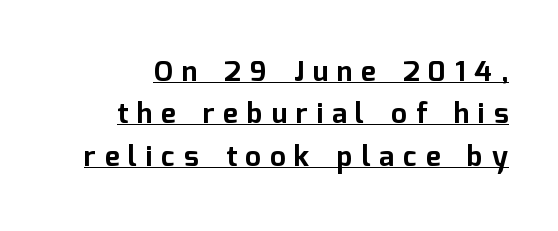
The image shows 28 px bold sans-serif type, upright; set normal line spacing (1.51x), unusually wide letter spacing (+0.32 em), underlined; low stroke contrast and a medium x-height.
